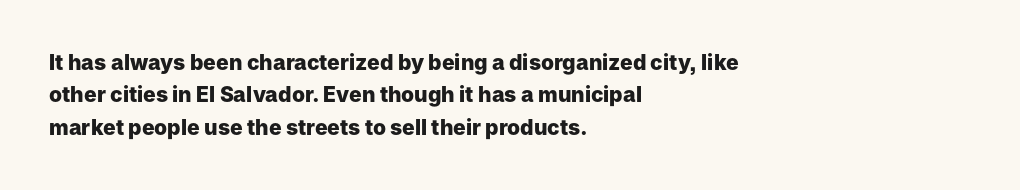
Q: Is the text bold? A: Yes.
Q: Is the text italic (slanted)? A: No, it is upright.
Q: Is the text underlined? A: No.
Q: How is the paragraph aligned? A: Left-aligned.
Q: Is the spacing between letters normal or unusually wide? A: Normal.
Q: Is the spacing between lines tight, normal or loose? A: Normal.
